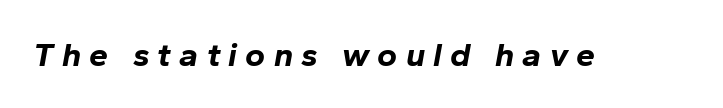
Q: Is the text bold? A: Yes.
Q: Is the text italic (slanted)? A: Yes, it leans right by about 10 degrees.
Q: Is the text underlined? A: No.
Q: Is the spacing between letters normal or unusually wide? A: Unusually wide.
Q: Width (condensed, normal, or wide)? A: Normal.
Q: Stroke contrast? A: Low.
Q: x-height? A: Medium.
Q: Monospaced? A: No.
